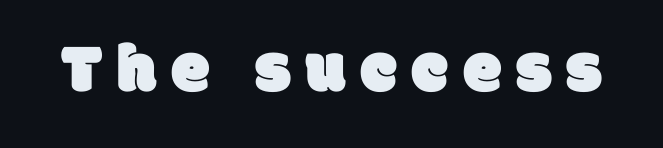
Students, note that the glyphs here are deliberately spaced far apart. Type style note: lacks serifs. This rendering features lettering with no underline. Spacing verdict: proportional, widths tailored to each character.
